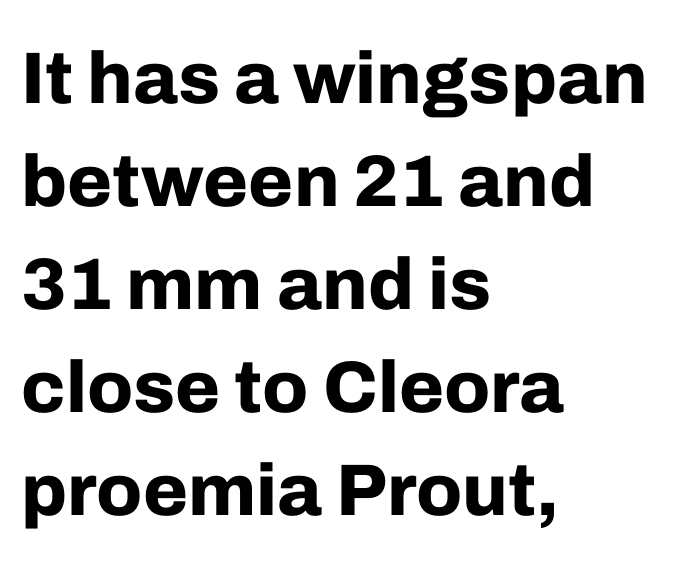
Q: Is the text bold? A: Yes.
Q: Is the text italic (slanted)? A: No, it is upright.
Q: Is the typeface a serif or a sans-serif typeface? A: Sans-serif.
Q: Is the text underlined? A: No.
Q: How is the paragraph aligned? A: Left-aligned.
Q: Is the spacing between letters normal or unusually wide? A: Normal.
Q: Is the spacing between lines tight, normal or loose? A: Normal.
Q: Width (condensed, normal, or wide)? A: Normal.
Q: Stroke contrast? A: Low.
Q: x-height? A: Medium.
Q: Monospaced? A: No.
